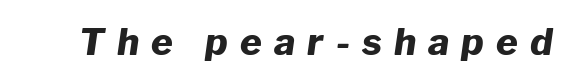
Q: Is the text bold? A: Yes.
Q: Is the text italic (slanted)? A: Yes, it leans right by about 8 degrees.
Q: Is the text underlined? A: No.
Q: Is the spacing between letters normal or unusually wide? A: Unusually wide.
Q: Width (condensed, normal, or wide)? A: Normal.
Q: Stroke contrast? A: Low.
Q: x-height? A: Medium.
Q: Monospaced? A: No.
